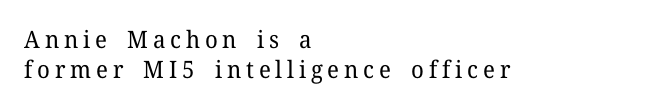
The typography opts for an upright posture over an oblique one. Honestly, there is no underline to notice here at all. Students, observe: this is what conventionally led text looks like. Vertical stems look standard width or narrower in stroke. Spacing between characters has been opened up far beyond the box default. One-word summary of the alignment: left.
